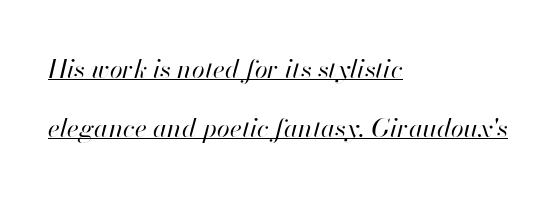
The image shows 26 px text type, italic (leaning right); set left-aligned, loose line spacing (2.27x), normal letter spacing, underlined.
